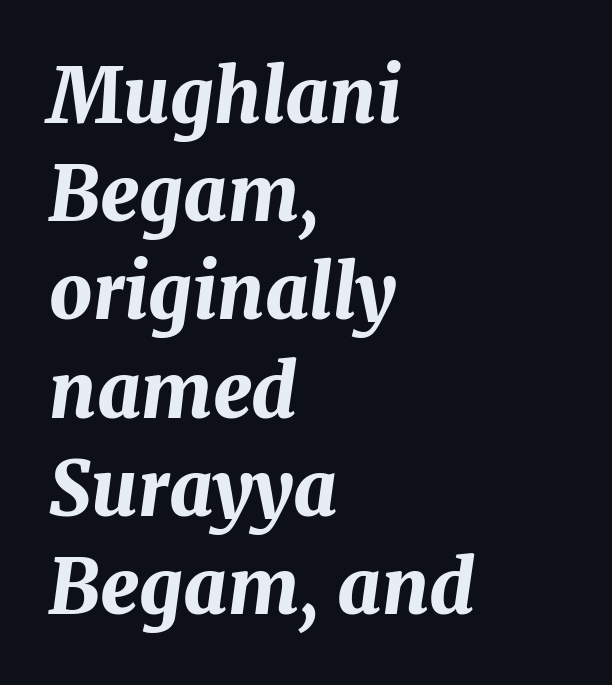
The image shows 75 px bold type, italic (leaning right); set left-aligned, normal line spacing (1.31x), normal letter spacing, not underlined; medium stroke contrast and a medium x-height.
